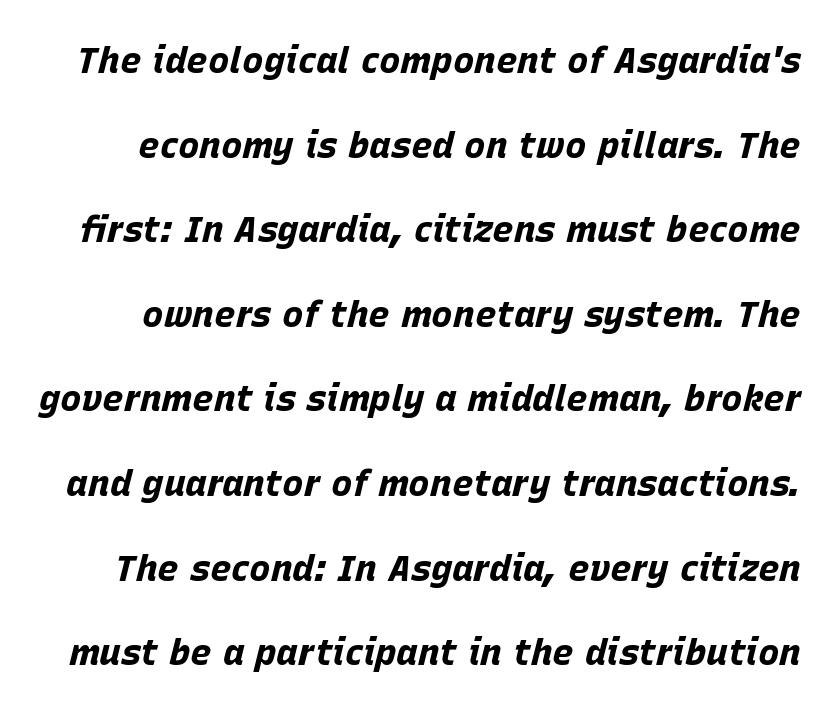
The passage shown is not underscored anywhere. These words are printed bold, with thick strokes throughout. The typography opts for an oblique posture over an upright one. No extra tracking has been applied to these lines. Compared with typical paragraphs, the rows here are farther apart. Varying glyph widths throughout — classic text-font behaviour.
